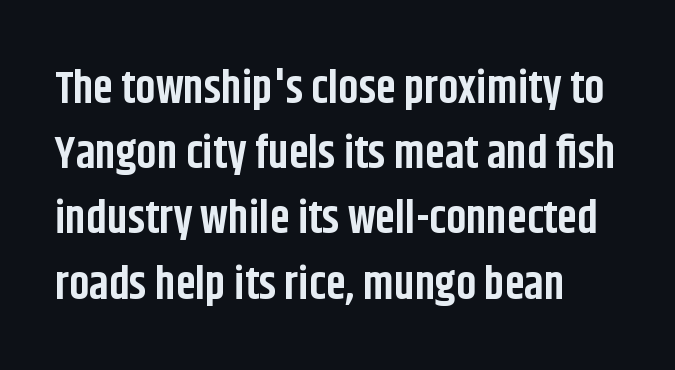
The image shows 45 px bold, condensed sans-serif type, upright; set normal line spacing (1.45x), normal letter spacing, not underlined; low stroke contrast and a large x-height.
